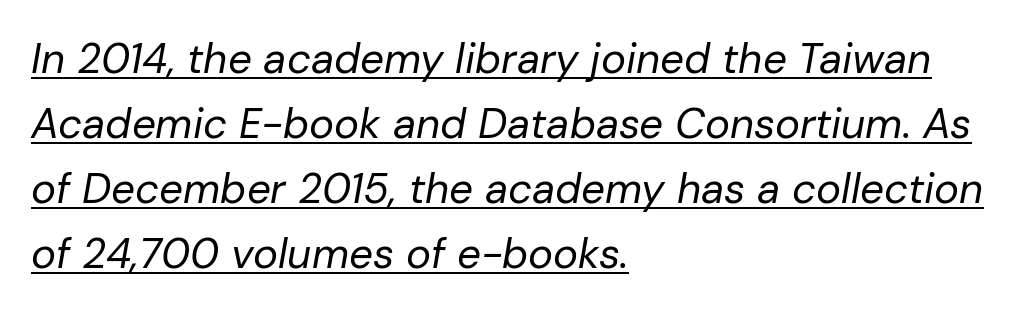
The image shows 42 px regular-weight type, italic (leaning right); set left-aligned, normal line spacing (1.55x), normal letter spacing, underlined; low stroke contrast and a medium x-height.
